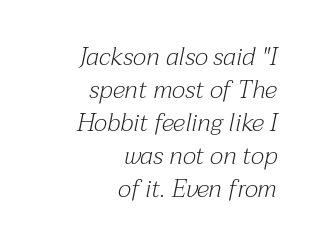
{"italic": "yes", "lean": "right", "slant_degrees": 12, "bold": "no", "underline": "no", "align": "right", "line_spacing": "normal", "line_spacing_ratio": 1.32, "letter_spacing": "normal", "letter_spacing_em": 0.0, "glyph_px": 25}
